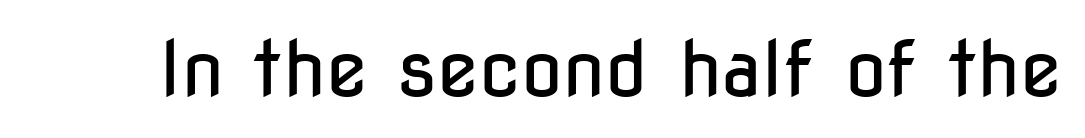
{"serif": "no", "italic": "no", "bold": "no", "weight": "regular", "width": "condensed", "stroke_contrast": "low", "x_height": "medium", "monospaced": "no", "underline": "no", "letter_spacing": "normal", "letter_spacing_em": 0.0, "glyph_px": 76}
